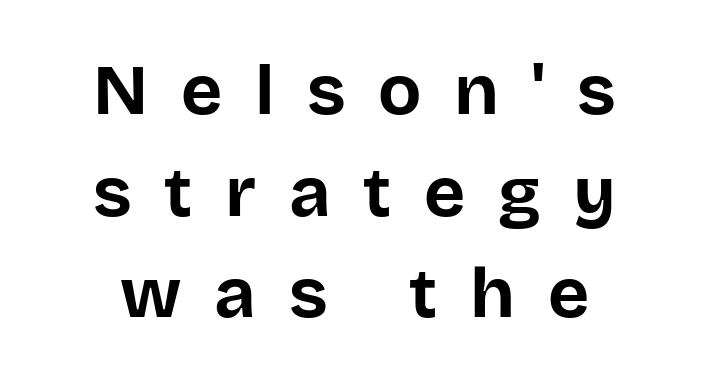
The image shows 71 px bold sans-serif type, upright; set normal line spacing (1.43x), unusually wide letter spacing (+0.46 em), not underlined; low stroke contrast and a large x-height.
